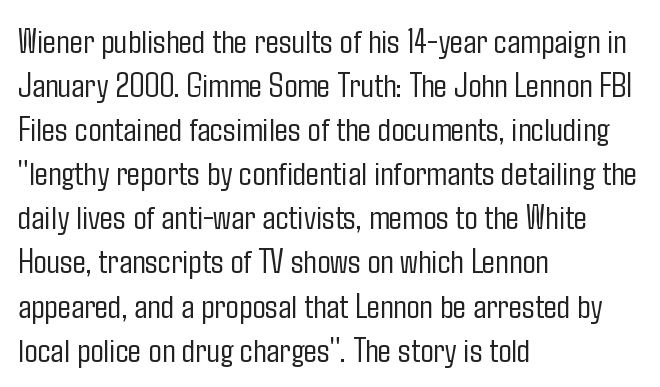
The typesetting does not lean heavy: it is not bold. Underline: absent. Baseline-to-baseline distance is the conventional proportion of letter height. Observe the ordinary spacing: letters are neighbours, not strangers. Quick note: not italic, upright. The letters advance in unequal steps, a hallmark of proportional type.
